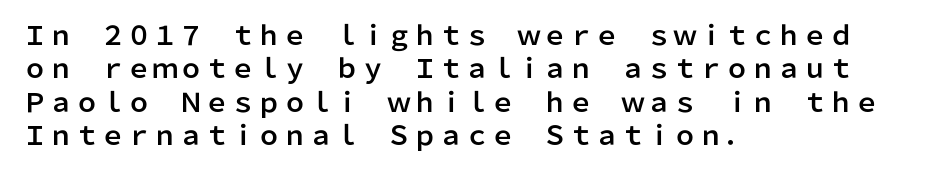
Beneath every word, the page is bare. Evenly set lines give the paragraph a standard silhouette. The compositor pushed each line to the left boundary. Spacing between characters is what you'd get straight out of the box. When letters stand straight like this, we call the style roman or upright.
